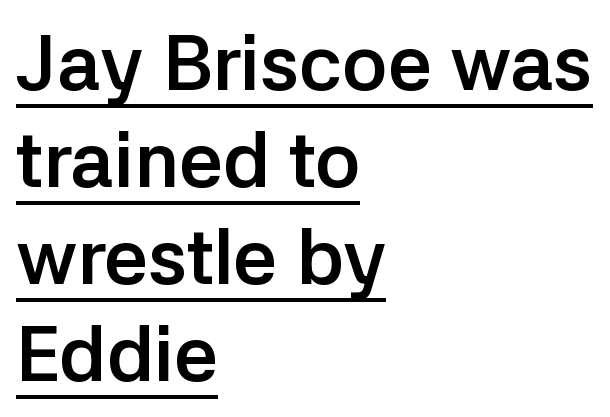
The image shows 77 px semibold sans-serif type, upright; set left-aligned, normal line spacing (1.26x), normal letter spacing, underlined; low stroke contrast and a medium x-height.
